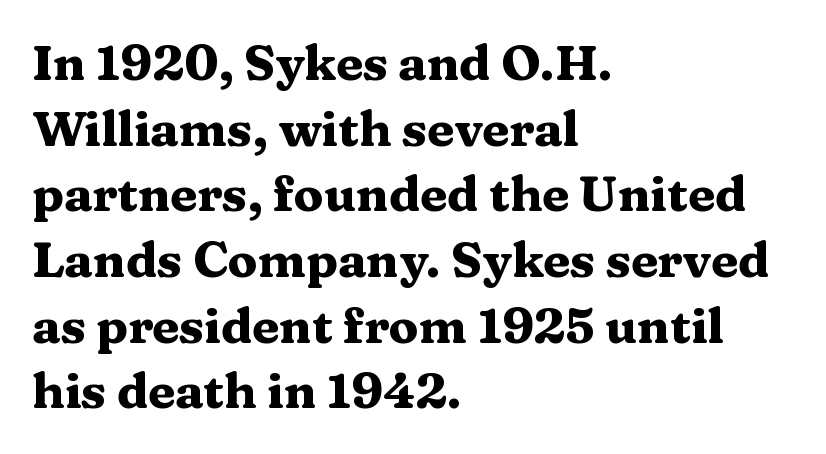
The image shows 49 px heavy, wide serif type, upright; set left-aligned, normal line spacing (1.34x), normal letter spacing, not underlined; medium stroke contrast and a medium x-height.
